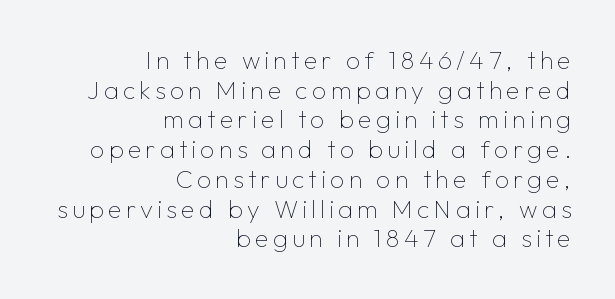
The image shows 25 px text type, upright; set right-aligned, line spacing 1.19x, not underlined.
